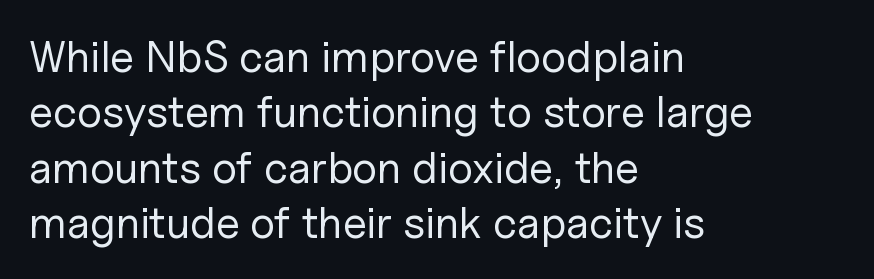
Short note: letters normally spaced. Only glyphs here, with clear space below each row. A typesetter would call this proportional, since set widths differ per character. Casual observation: everything's shoved over to the left. These lines sit exactly where default settings would place them. This is the regular roman posture of the typeface.
